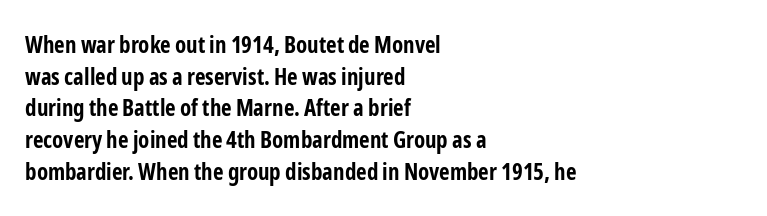
Q: Is the text bold? A: Yes.
Q: Is the text italic (slanted)? A: No, it is upright.
Q: Is the text underlined? A: No.
Q: How is the paragraph aligned? A: Left-aligned.
Q: Is the spacing between letters normal or unusually wide? A: Normal.
Q: Is the spacing between lines tight, normal or loose? A: Normal.
